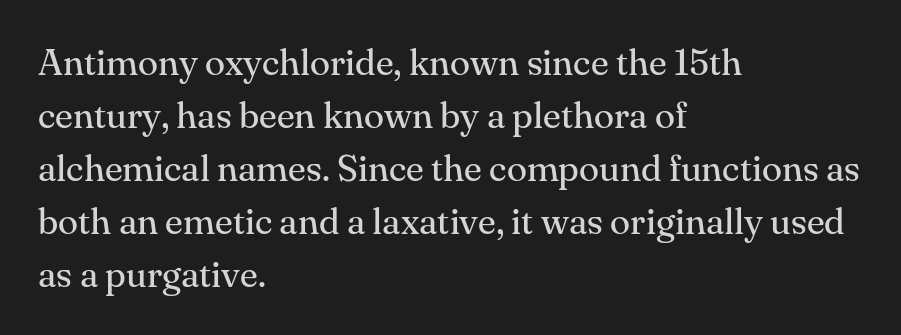
Q: Is the text bold? A: No.
Q: Is the text italic (slanted)? A: No, it is upright.
Q: Is the typeface a serif or a sans-serif typeface? A: Serif.
Q: Is the text underlined? A: No.
Q: How is the paragraph aligned? A: Left-aligned.
Q: Is the spacing between letters normal or unusually wide? A: Normal.
Q: Is the spacing between lines tight, normal or loose? A: Normal.
Q: Width (condensed, normal, or wide)? A: Normal.
Q: Stroke contrast? A: Medium.
Q: x-height? A: Small.
Q: Monospaced? A: No.
